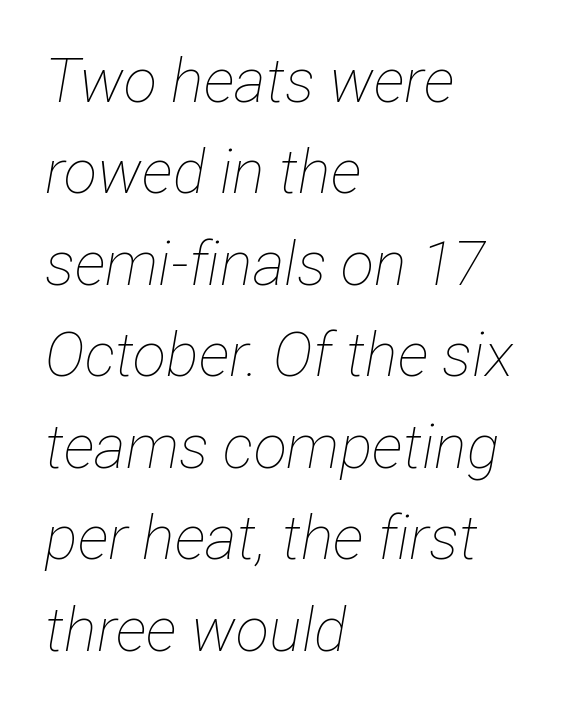
These lines are rendered in a variable-pitch font. Anything drawn beneath the words? Only blank space. The passage shown has conventional tracking throughout. The axis of the letterforms is tilted away from vertical. Whoever set this chose a conventional vertical rhythm. The typeface has the unassuming heft of standard copy or less.
